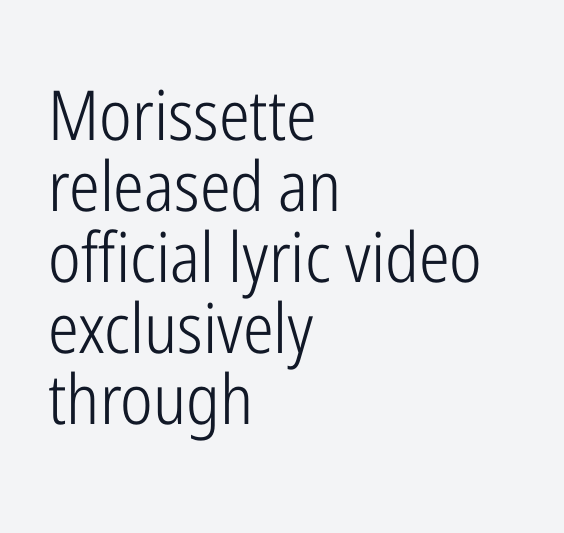
The image shows 69 px light, condensed sans-serif type, upright; set left-aligned, tight line spacing (1.03x), normal letter spacing, not underlined; low stroke contrast and a medium x-height.
